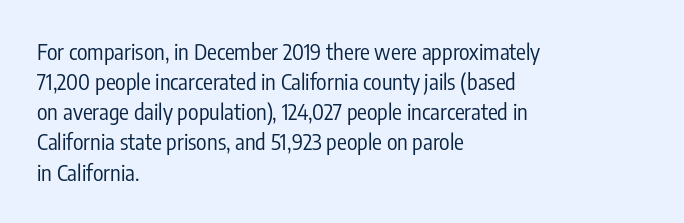
The letterforms sit shoulder to shoulder at normal distance. The space directly below the letters is spotless. Counters stay open thanks to moderate or lighter strokes. The vertical gap from one line to the next is medium. Ascenders rise straight up at ninety degrees. The ragged edge is on the right, which tells us the setting is flush left.
